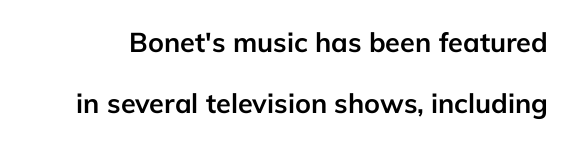
Q: Is the text bold? A: Yes.
Q: Is the text italic (slanted)? A: No, it is upright.
Q: Is the text underlined? A: No.
Q: Is the spacing between letters normal or unusually wide? A: Normal.
Q: Is the spacing between lines tight, normal or loose? A: Loose.
